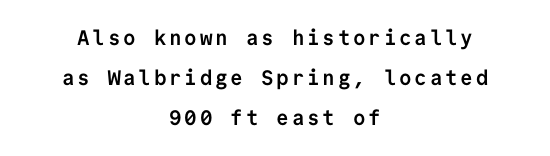
{"italic": "no", "bold": "yes", "underline": "no", "align": "center", "line_spacing": "loose", "line_spacing_ratio": 1.9, "glyph_px": 21}
